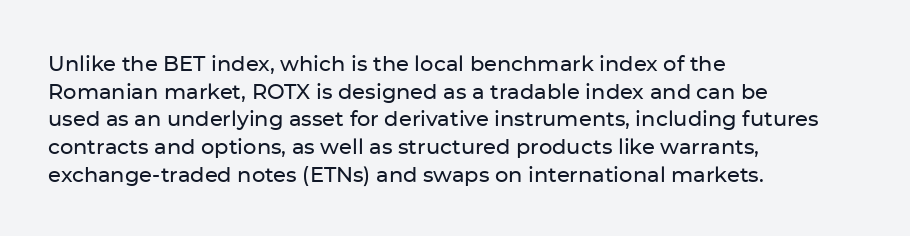
Q: Is the text italic (slanted)? A: No, it is upright.
Q: Is the text underlined? A: No.
Q: How is the paragraph aligned? A: Left-aligned.
Q: Is the spacing between letters normal or unusually wide? A: Normal.
Q: Is the spacing between lines tight, normal or loose? A: Normal.
